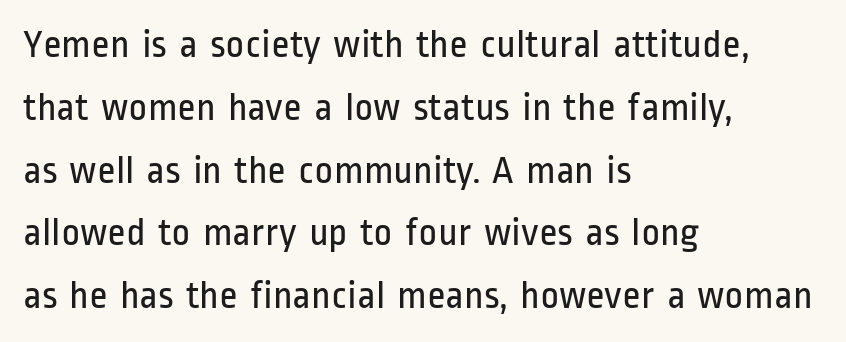
{"serif": "no", "italic": "no", "bold": "no", "weight": "regular", "width": "condensed", "stroke_contrast": "low", "x_height": "medium", "monospaced": "no", "underline": "no", "align": "left", "line_spacing": "normal", "line_spacing_ratio": 1.57, "letter_spacing": "normal", "letter_spacing_em": 0.0, "glyph_px": 40}
